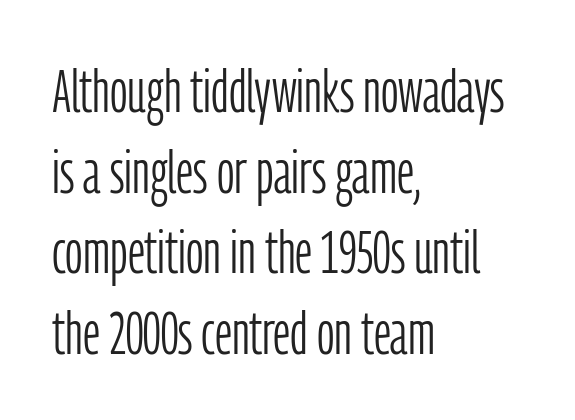
Q: Is the text bold? A: No.
Q: Is the text italic (slanted)? A: No, it is upright.
Q: Is the typeface a serif or a sans-serif typeface? A: Sans-serif.
Q: Is the text underlined? A: No.
Q: How is the paragraph aligned? A: Left-aligned.
Q: Is the spacing between letters normal or unusually wide? A: Normal.
Q: Is the spacing between lines tight, normal or loose? A: Normal.
Q: Width (condensed, normal, or wide)? A: Condensed.
Q: Stroke contrast? A: Low.
Q: x-height? A: Medium.
Q: Monospaced? A: No.
